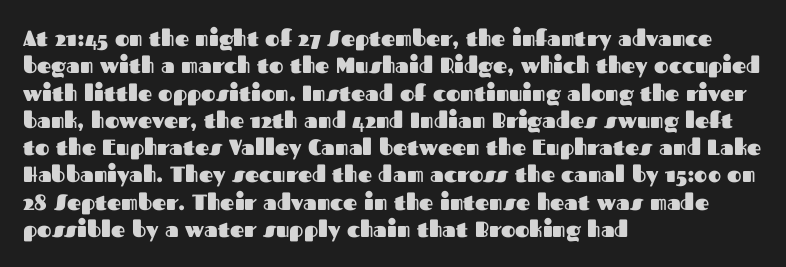
The image shows 22 px bold type, upright; set left-aligned, line spacing 1.24x, normal letter spacing, not underlined.
